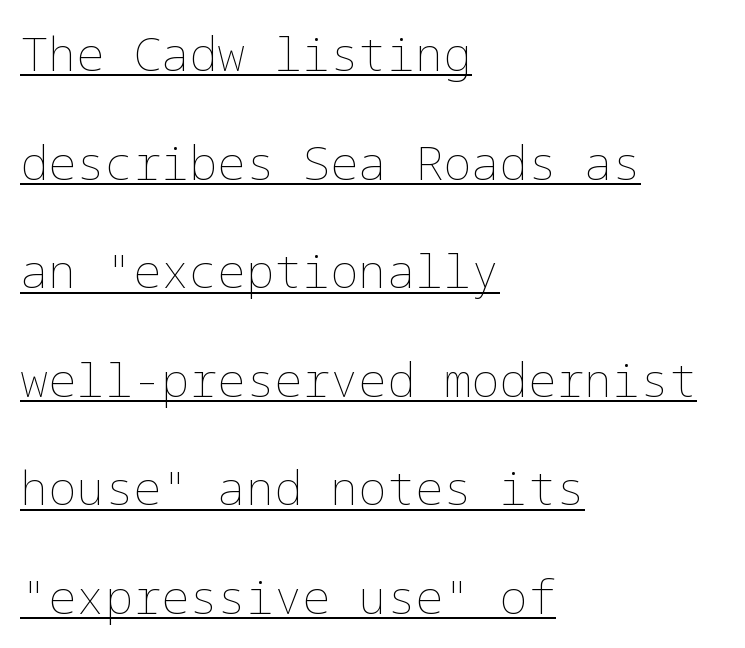
{"italic": "no", "bold": "no", "weight": "thin", "width": "normal", "stroke_contrast": "low", "x_height": "medium", "underline": "yes", "align": "left", "line_spacing": "loose", "line_spacing_ratio": 2.31, "letter_spacing": "normal", "letter_spacing_em": 0.0, "glyph_px": 47}
